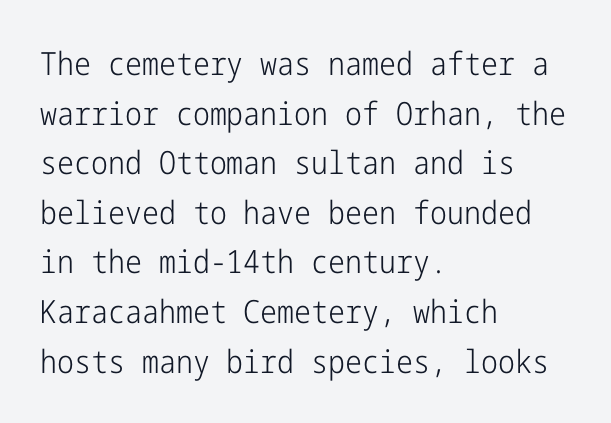
Q: Is the text bold? A: No.
Q: Is the text italic (slanted)? A: No, it is upright.
Q: Is the typeface a serif or a sans-serif typeface? A: Sans-serif.
Q: Is the text underlined? A: No.
Q: How is the paragraph aligned? A: Left-aligned.
Q: Is the spacing between letters normal or unusually wide? A: Normal.
Q: Is the spacing between lines tight, normal or loose? A: Normal.
Q: Width (condensed, normal, or wide)? A: Condensed.
Q: Stroke contrast? A: Low.
Q: x-height? A: Medium.
